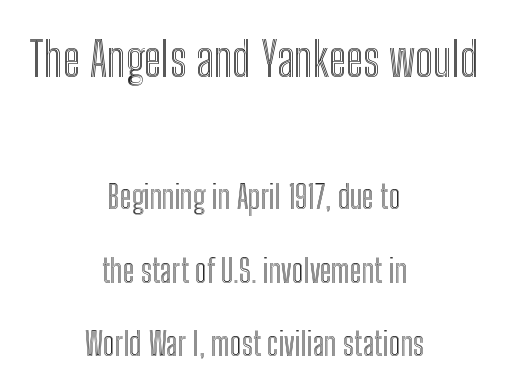
Q: Is the text italic (slanted)? A: No, it is upright.
Q: Is the text underlined? A: No.
Q: How is the paragraph aligned? A: Centered.
Q: Is the spacing between letters normal or unusually wide? A: Normal.
Q: Is the spacing between lines tight, normal or loose? A: Loose.
Q: Which block of text is set in a larger size, the first (top) or the second (bottom)? A: The first (top) one.
Q: Width (condensed, normal, or wide)? A: Condensed.
Q: x-height? A: Medium.
Q: Monospaced? A: No.
